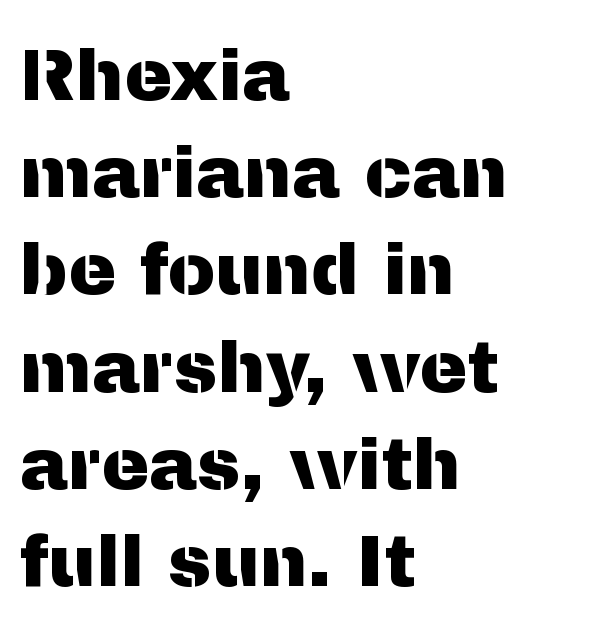
Left-aligned paragraph, ragged on the right. When letters stand straight like this, we call the style roman or upright. A typesetter would call this zero additional tracking. Grotesque or geometric, the face here clearly has no serifs.
